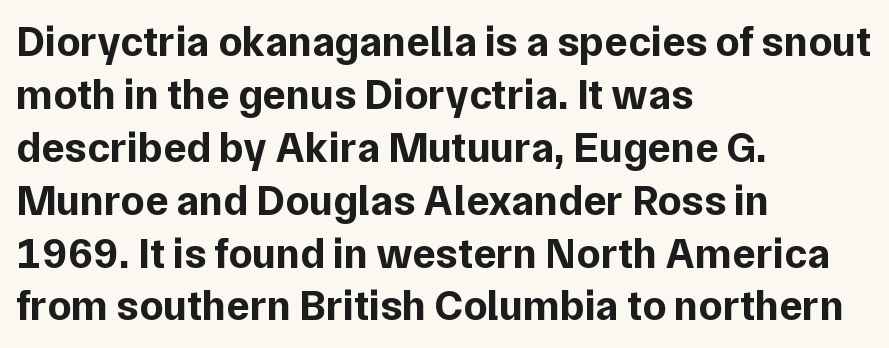
Posture: upright roman. Look at the tracking — it's just the regular setting, nothing added. The typesetter chose a ragged-right arrangement here. A sans-serif font was chosen for this passage. Set as a true bold cut, around the 700 mark.
